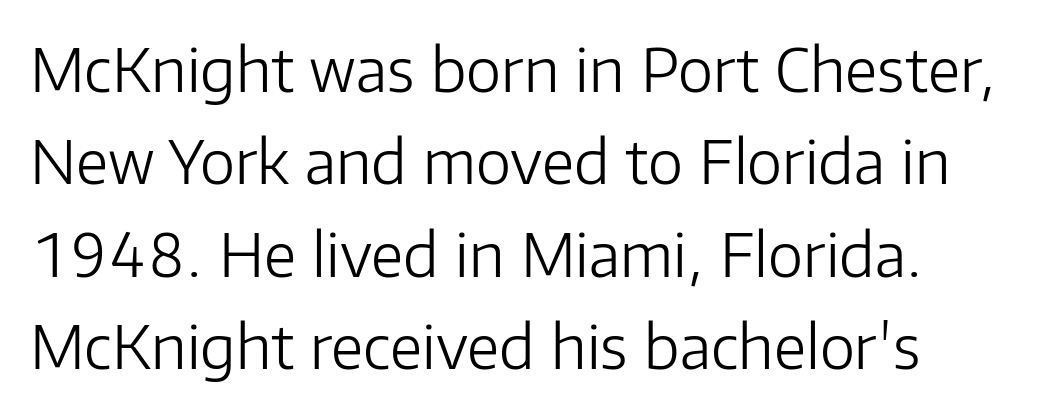
The image shows 60 px light sans-serif type, upright; set normal line spacing (1.54x), normal letter spacing, not underlined; low stroke contrast and a medium x-height.
